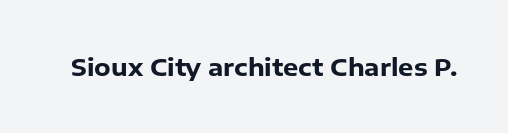
{"italic": "no", "bold": "yes", "underline": "no", "letter_spacing": "normal", "letter_spacing_em": 0.0, "glyph_px": 24}
